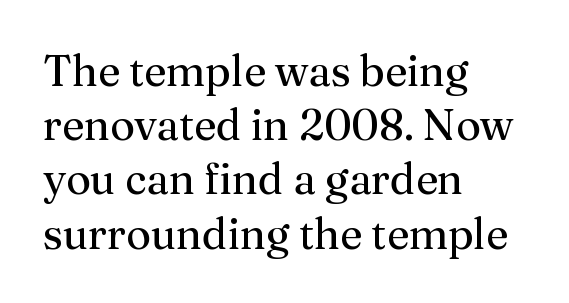
The image shows 43 px regular-weight serif type, upright; set left-aligned, normal line spacing (1.26x), normal letter spacing, not underlined; medium stroke contrast and a medium x-height.
